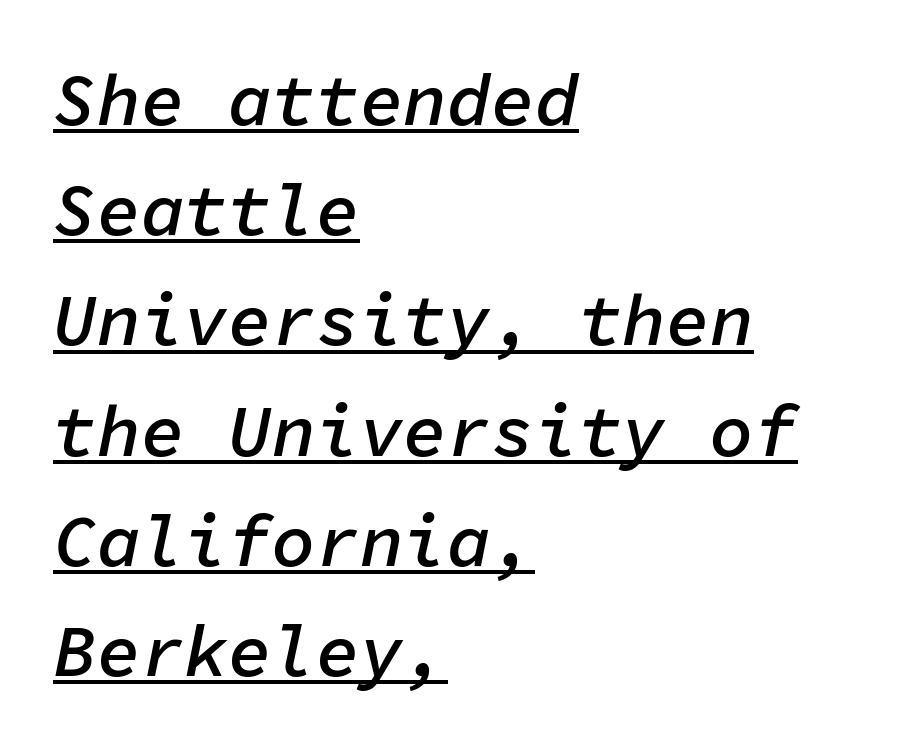
{"italic": "yes", "lean": "right", "slant_degrees": 11, "bold": "semi", "weight": "semibold", "width": "normal", "stroke_contrast": "low", "x_height": "medium", "monospaced": "yes", "underline": "yes", "align": "left", "line_spacing": "normal", "line_spacing_ratio": 1.51, "letter_spacing": "normal", "letter_spacing_em": 0.0, "glyph_px": 73}
